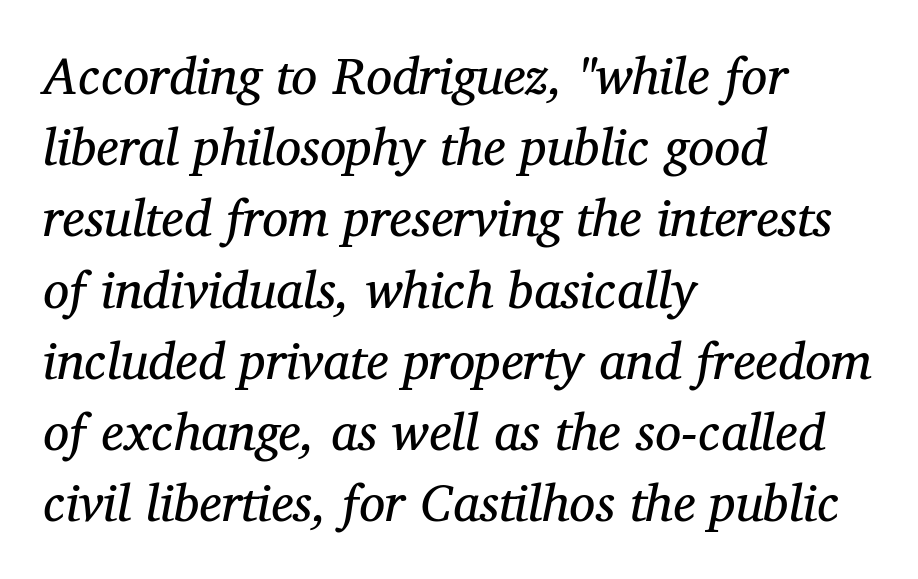
The image shows 52 px regular-weight serif type, italic (leaning right); set left-aligned, normal line spacing (1.37x), normal letter spacing, not underlined; medium stroke contrast and a medium x-height.
